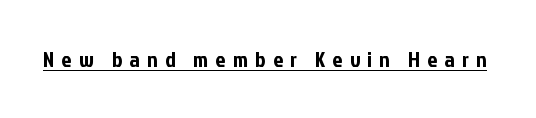
{"italic": "no", "underline": "yes", "letter_spacing": "wide", "letter_spacing_em": 0.33, "glyph_px": 22}
